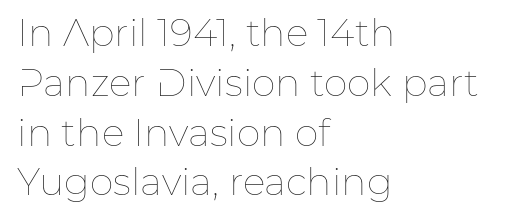
{"italic": "no", "bold": "no", "weight": "thin", "width": "normal", "stroke_contrast": "low", "x_height": "medium", "monospaced": "no", "underline": "no", "align": "left", "line_spacing": "normal", "line_spacing_ratio": 1.31, "letter_spacing": "normal", "letter_spacing_em": 0.0, "glyph_px": 38}
